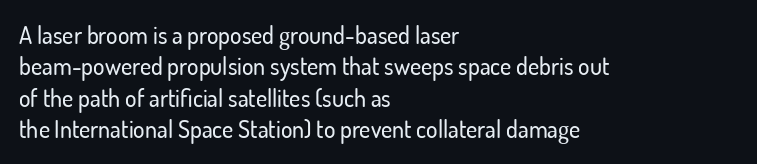
{"italic": "no", "underline": "no", "align": "left", "line_spacing": "normal", "line_spacing_ratio": 1.31, "letter_spacing": "normal", "letter_spacing_em": 0.0, "glyph_px": 24}
